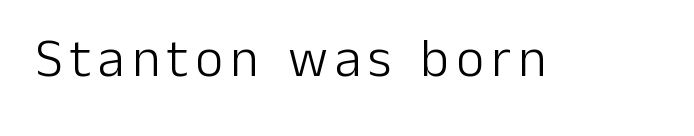
{"serif": "no", "italic": "no", "bold": "no", "weight": "light", "width": "normal", "stroke_contrast": "low", "x_height": "medium", "monospaced": "no", "underline": "no", "glyph_px": 54}
